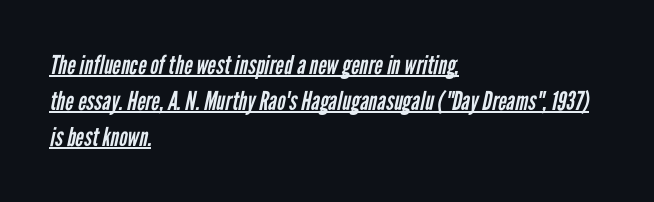
No extra ink here — the face is not bold. Short and long lines alike share a common starting point at left. There is no visible air inserted between adjacent glyphs. A rule runs beneath these lines of type. A typesetter would call this leading conventional body-copy spacing.
